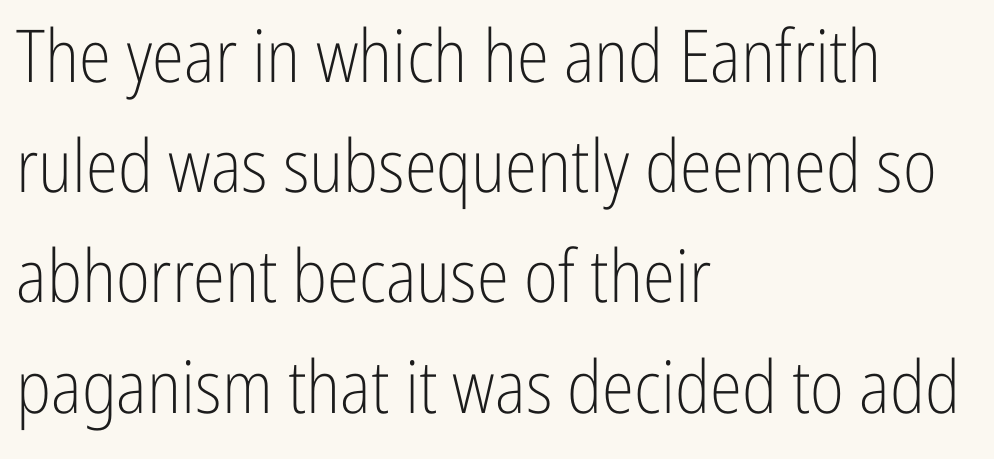
The image shows 73 px light, condensed sans-serif type, upright; set left-aligned, normal line spacing (1.51x), normal letter spacing, not underlined; low stroke contrast and a medium x-height.
